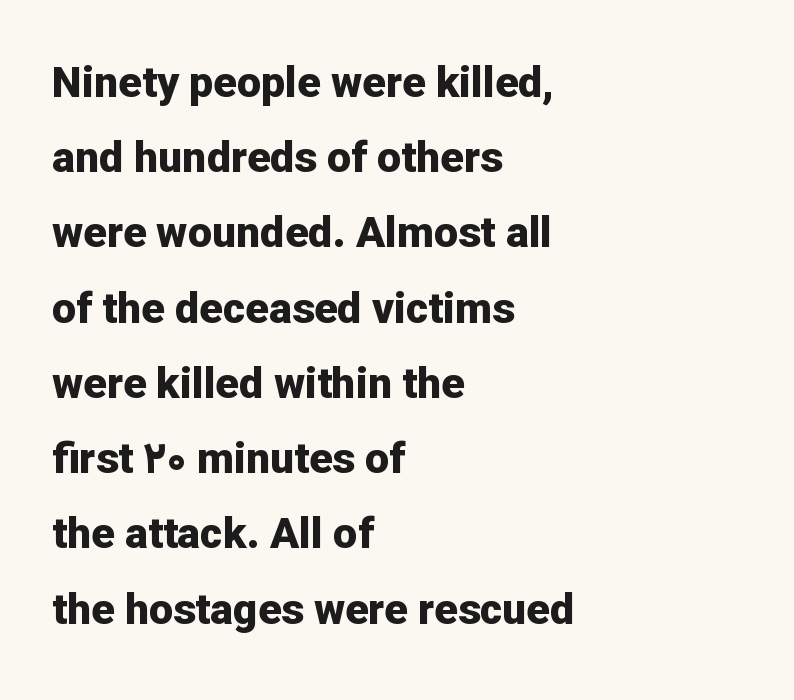
The image shows 43 px bold sans-serif type, upright; set left-aligned, line spacing 1.75x, normal letter spacing, not underlined; low stroke contrast and a medium x-height.
